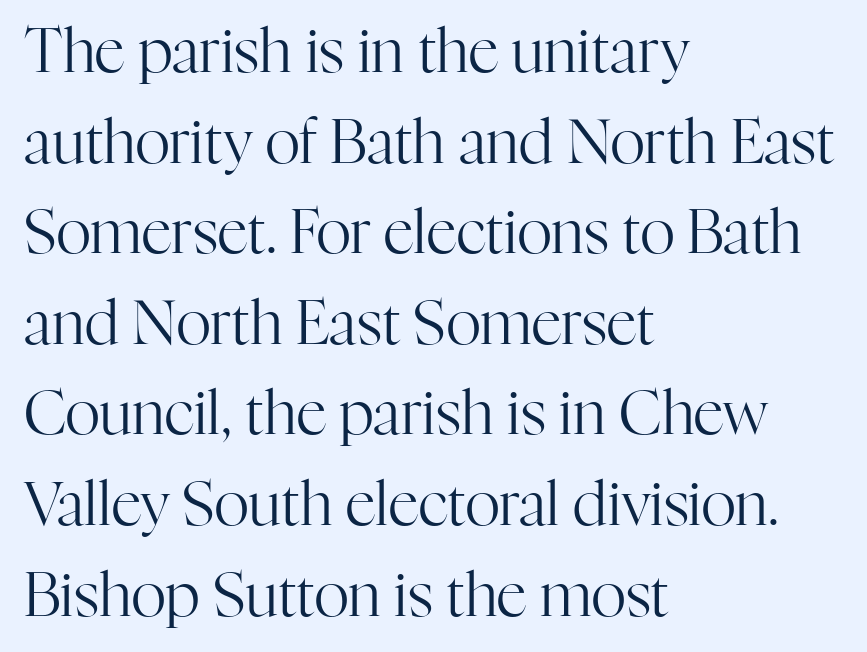
The image shows 60 px regular-weight serif type, upright; set left-aligned, normal line spacing (1.51x), normal letter spacing, not underlined; high stroke contrast and a medium x-height.
